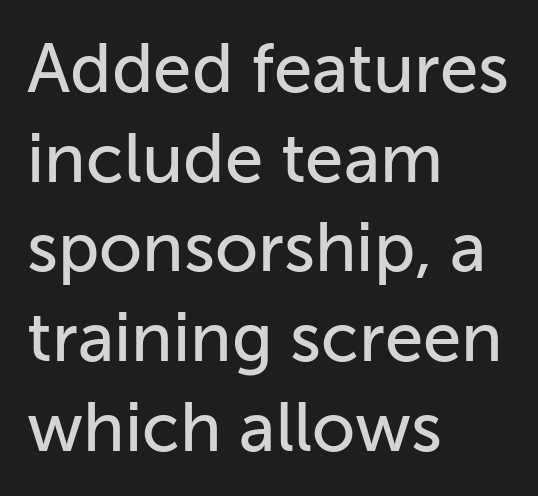
{"serif": "no", "italic": "no", "width": "normal", "stroke_contrast": "low", "x_height": "medium", "monospaced": "no", "underline": "no", "align": "left", "line_spacing": "normal", "line_spacing_ratio": 1.3, "letter_spacing": "normal", "letter_spacing_em": 0.0, "glyph_px": 69}
